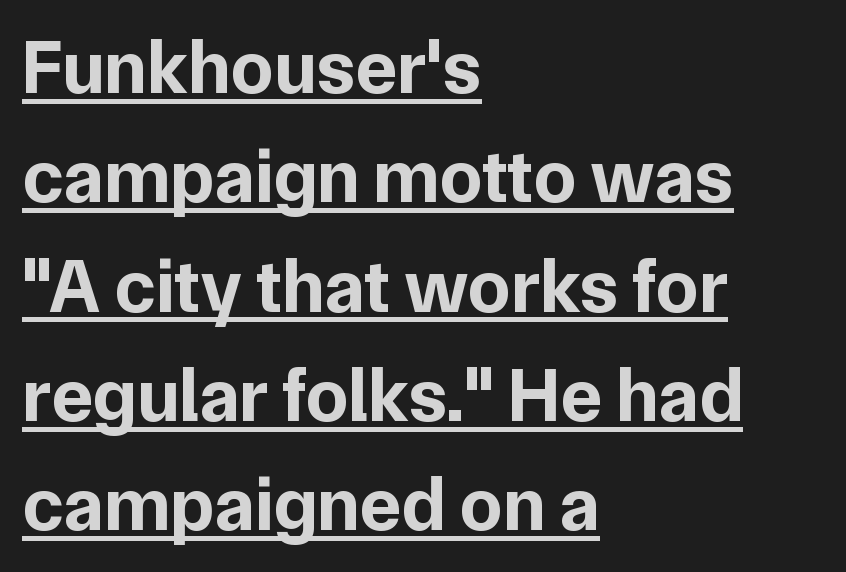
The image shows 77 px bold sans-serif type, upright; set left-aligned, normal line spacing (1.42x), normal letter spacing, underlined; low stroke contrast and a medium x-height.
